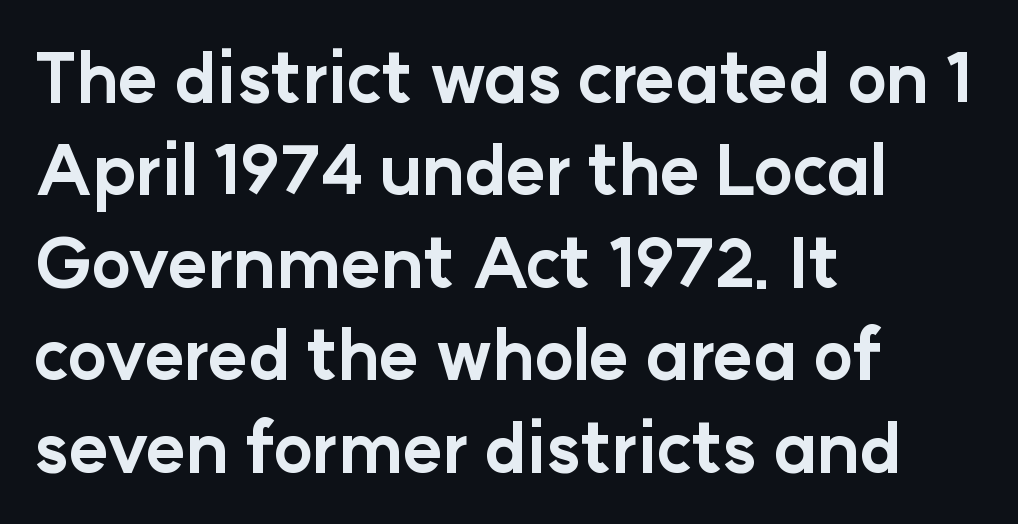
Q: Is the text bold? A: Yes.
Q: Is the text italic (slanted)? A: No, it is upright.
Q: Is the typeface a serif or a sans-serif typeface? A: Sans-serif.
Q: Is the text underlined? A: No.
Q: How is the paragraph aligned? A: Left-aligned.
Q: Is the spacing between letters normal or unusually wide? A: Normal.
Q: Is the spacing between lines tight, normal or loose? A: Normal.
Q: Width (condensed, normal, or wide)? A: Normal.
Q: Stroke contrast? A: Low.
Q: x-height? A: Medium.
Q: Monospaced? A: No.
